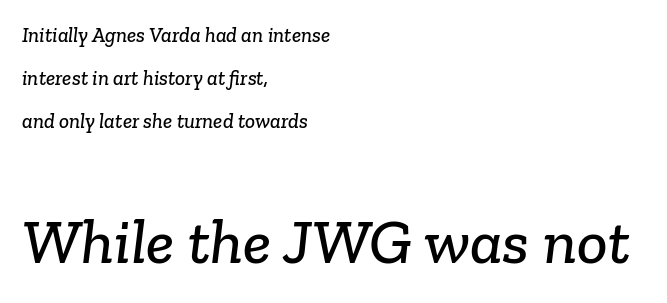
{"serif": "yes", "width": "normal", "stroke_contrast": "low", "x_height": "medium", "monospaced": "no", "underline": "no", "align": "left", "line_spacing": "loose", "line_spacing_ratio": 2.05, "letter_spacing": "normal", "letter_spacing_em": 0.0, "larger_block": "second", "size_ratio": 3.05, "glyph_px": 64}
